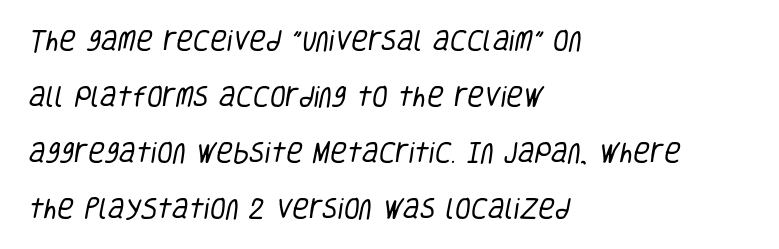
{"bold": "no", "underline": "no", "align": "left", "line_spacing": "loose", "line_spacing_ratio": 2.44, "letter_spacing": "normal", "letter_spacing_em": 0.0, "glyph_px": 23}
